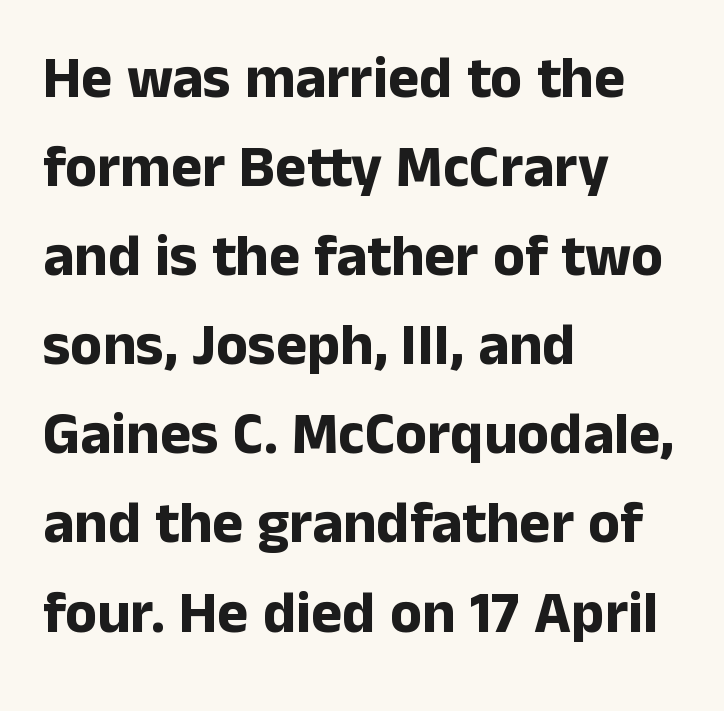
The image shows 59 px bold sans-serif type, upright; set left-aligned, normal line spacing (1.51x), normal letter spacing, not underlined; low stroke contrast and a medium x-height.
